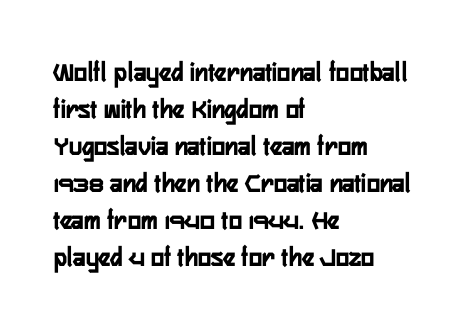
Q: Is the text bold? A: Yes.
Q: Is the text italic (slanted)? A: No, it is upright.
Q: Is the typeface a serif or a sans-serif typeface? A: Sans-serif.
Q: Is the text underlined? A: No.
Q: How is the paragraph aligned? A: Left-aligned.
Q: Is the spacing between letters normal or unusually wide? A: Normal.
Q: Is the spacing between lines tight, normal or loose? A: Normal.
Q: Width (condensed, normal, or wide)? A: Condensed.
Q: Stroke contrast? A: Low.
Q: x-height? A: Medium.
Q: Monospaced? A: No.
